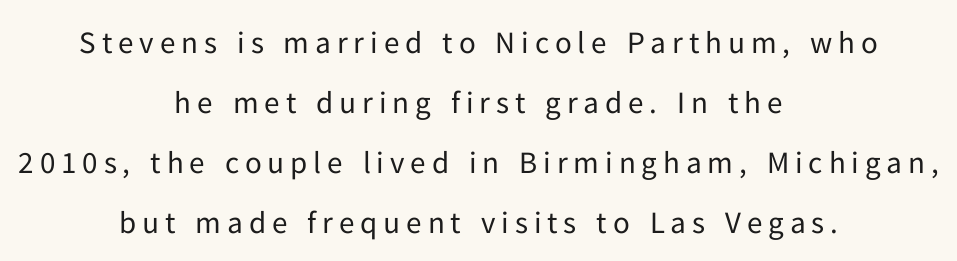
The image shows 31 px regular-weight sans-serif type, upright; set centered, loose line spacing (1.94x), not underlined; low stroke contrast and a medium x-height.
